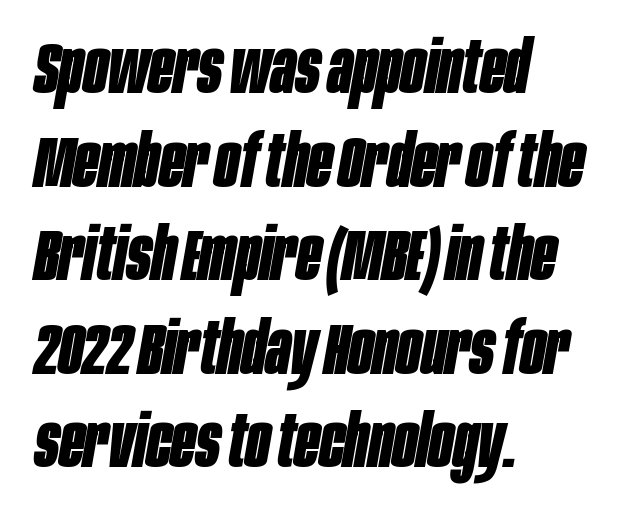
The image shows 72 px bold, condensed type, italic (leaning right); set left-aligned, normal line spacing (1.3x), normal letter spacing, not underlined; low stroke contrast and a large x-height.
